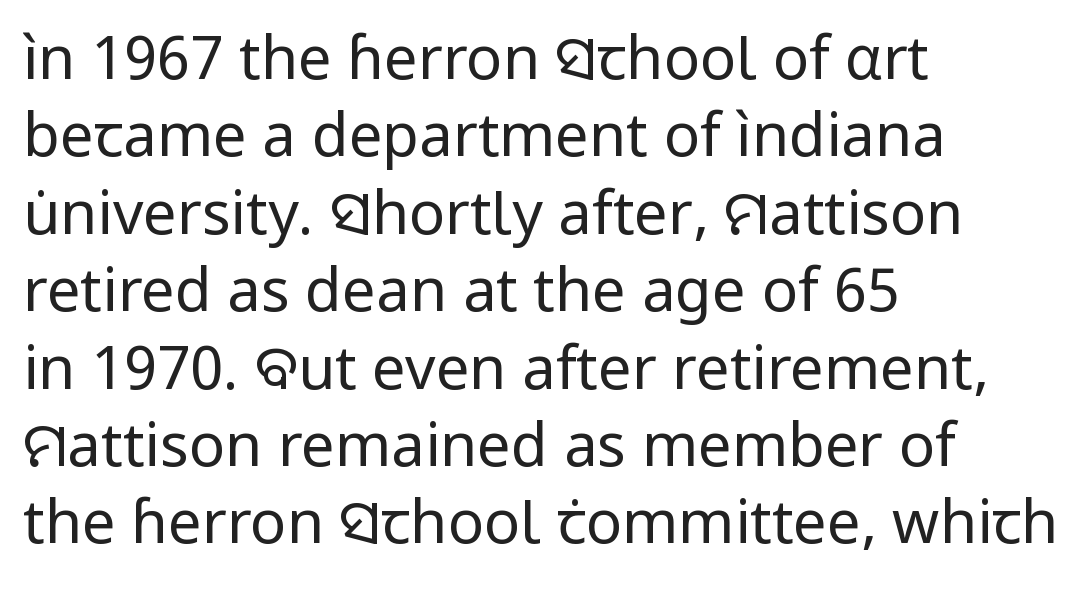
{"serif": "no", "italic": "no", "bold": "no", "weight": "regular", "width": "normal", "stroke_contrast": "low", "x_height": "medium", "monospaced": "no", "underline": "no", "align": "left", "line_spacing": "normal", "line_spacing_ratio": 1.29, "letter_spacing": "normal", "letter_spacing_em": 0.0, "glyph_px": 60}
